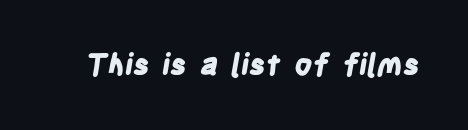
{"serif": "no", "bold": "yes", "weight": "bold", "width": "condensed", "stroke_contrast": "low", "x_height": "large", "monospaced": "no", "underline": "no", "letter_spacing": "normal", "letter_spacing_em": 0.0, "glyph_px": 29}
